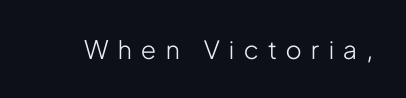
Q: Is the text bold? A: No.
Q: Is the text italic (slanted)? A: No, it is upright.
Q: Is the text underlined? A: No.
Q: Is the spacing between letters normal or unusually wide? A: Unusually wide.
